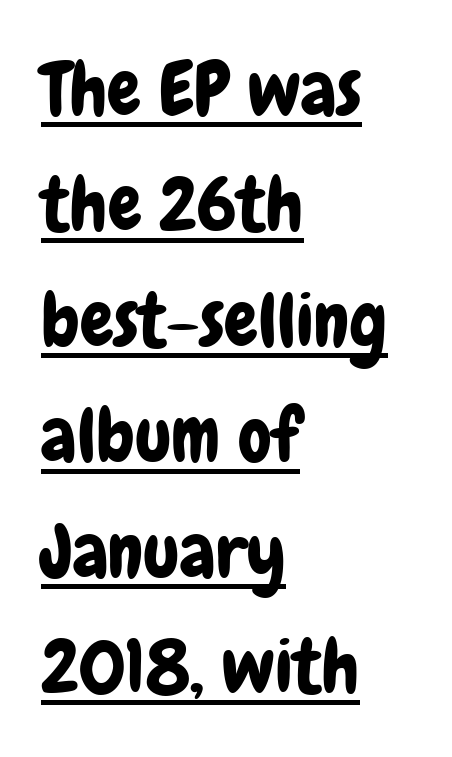
The image shows 75 px condensed sans-serif type, upright; set left-aligned, normal line spacing (1.54x), normal letter spacing, underlined; low stroke contrast and a medium x-height.
